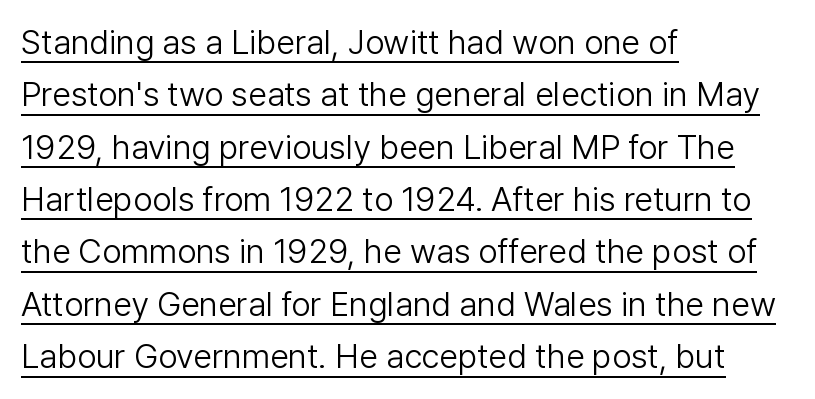
Q: Is the text bold? A: No.
Q: Is the text italic (slanted)? A: No, it is upright.
Q: Is the typeface a serif or a sans-serif typeface? A: Sans-serif.
Q: Is the text underlined? A: Yes.
Q: How is the paragraph aligned? A: Left-aligned.
Q: Is the spacing between letters normal or unusually wide? A: Normal.
Q: Is the spacing between lines tight, normal or loose? A: Normal.
Q: Width (condensed, normal, or wide)? A: Normal.
Q: Stroke contrast? A: Low.
Q: x-height? A: Medium.
Q: Monospaced? A: No.
